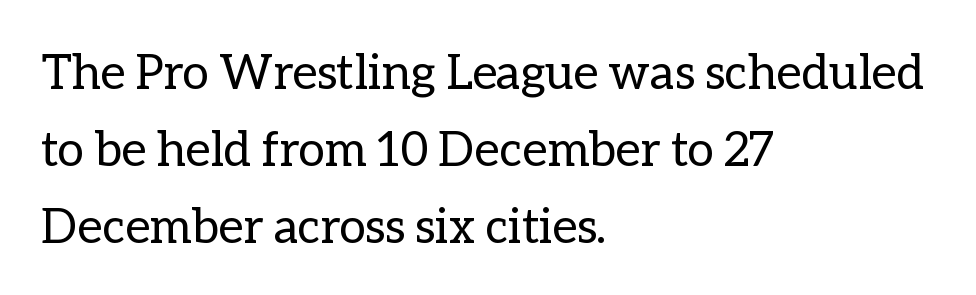
{"italic": "no", "bold": "no", "weight": "regular", "width": "normal", "stroke_contrast": "low", "x_height": "medium", "monospaced": "no", "underline": "no", "align": "left", "line_spacing": "normal", "line_spacing_ratio": 1.6, "letter_spacing": "normal", "letter_spacing_em": 0.0, "glyph_px": 48}
